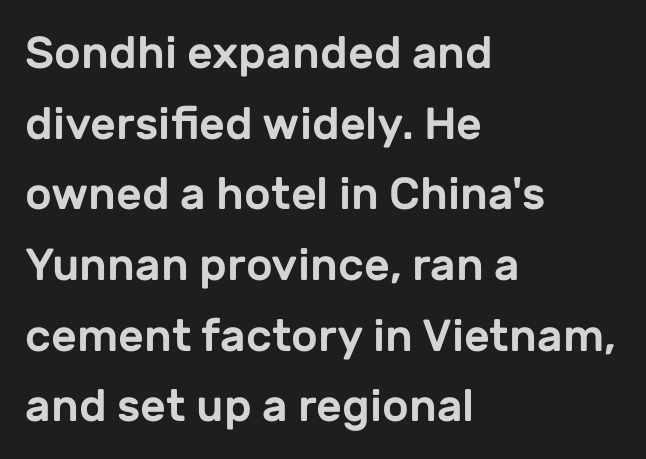
The image shows 45 px sans-serif type, upright; set left-aligned, normal line spacing (1.57x), normal letter spacing, not underlined; low stroke contrast and a medium x-height.
